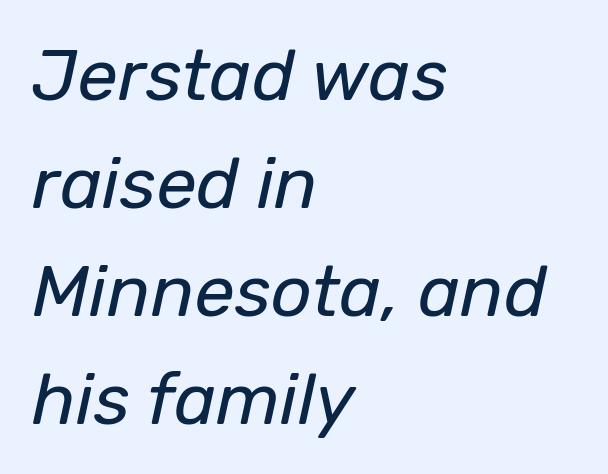
The image shows 72 px regular-weight type, italic (leaning right); set left-aligned, normal line spacing (1.5x), normal letter spacing, not underlined; low stroke contrast and a medium x-height.
